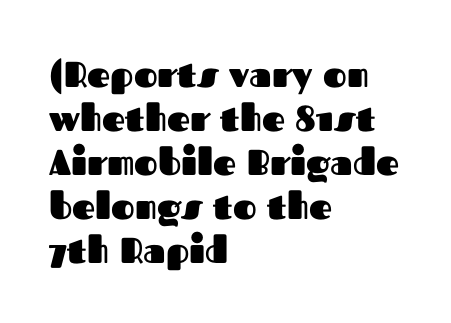
{"serif": "no", "italic": "no", "bold": "yes", "weight": "heavy", "width": "normal", "stroke_contrast": "medium", "x_height": "medium", "monospaced": "no", "underline": "no", "align": "left", "line_spacing_ratio": 1.22, "letter_spacing": "normal", "letter_spacing_em": 0.0, "glyph_px": 36}
